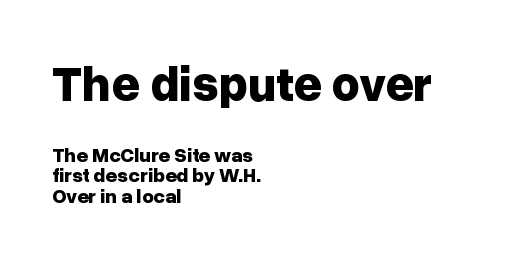
The image shows 49 px bold sans-serif type, upright; set left-aligned, tight line spacing (1.03x), normal letter spacing, not underlined; the first (top) block is 2.45x larger; low stroke contrast and a medium x-height.
